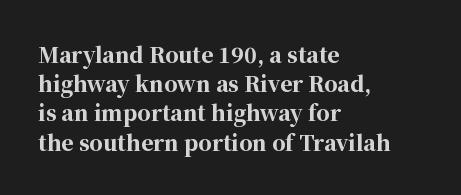
When letters stand straight like this, we call the style roman or upright. Line starts are locked; line ends wander. Quick note: underline off. Words appear dense and cohesive because spacing is normal. A normal amount of white space separates one row of letters from the next.
